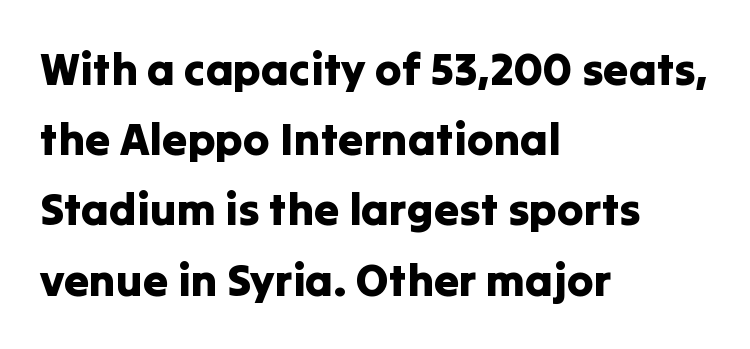
Q: Is the text italic (slanted)? A: No, it is upright.
Q: Is the typeface a serif or a sans-serif typeface? A: Sans-serif.
Q: Is the text underlined? A: No.
Q: How is the paragraph aligned? A: Left-aligned.
Q: Is the spacing between letters normal or unusually wide? A: Normal.
Q: Is the spacing between lines tight, normal or loose? A: Normal.
Q: Width (condensed, normal, or wide)? A: Normal.
Q: Stroke contrast? A: Low.
Q: x-height? A: Medium.
Q: Monospaced? A: No.
